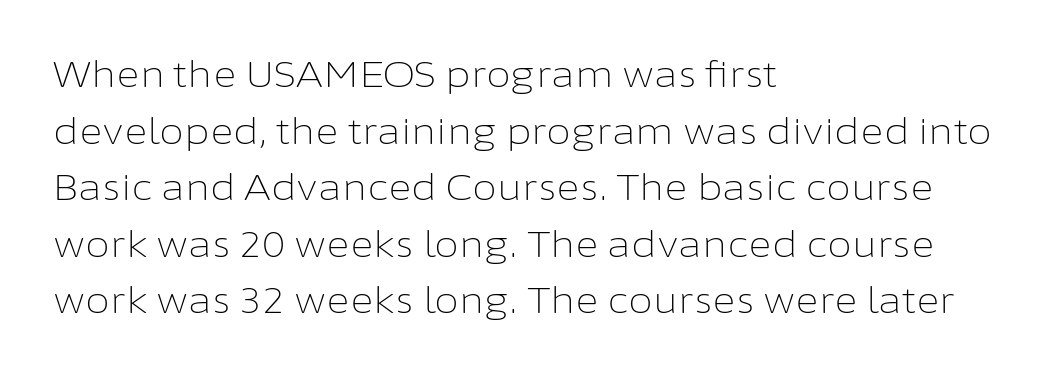
{"serif": "no", "italic": "no", "bold": "no", "weight": "light", "width": "normal", "stroke_contrast": "low", "x_height": "medium", "monospaced": "no", "underline": "no", "align": "left", "line_spacing": "normal", "line_spacing_ratio": 1.57, "letter_spacing": "normal", "letter_spacing_em": 0.0, "glyph_px": 36}
